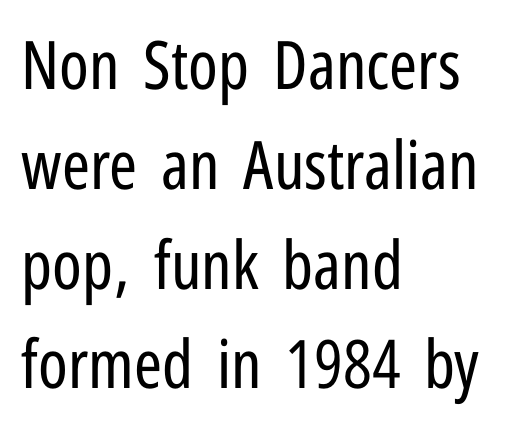
Standard letterfit; no display-style spreading of the glyphs. Regarding leading, the lines here are spaced in the standard way. Decoration check: the copy has no underline. The weight tops out at a normal text grade.
